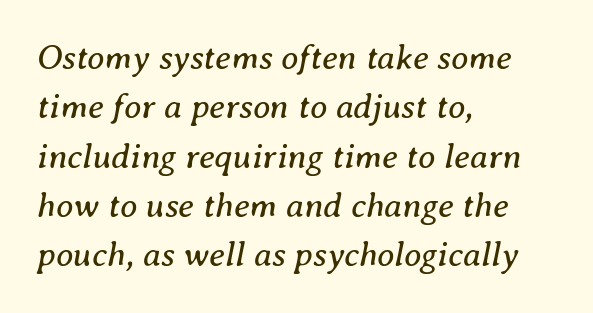
Q: Is the text bold? A: No.
Q: Is the text italic (slanted)? A: Yes, it leans right by about 8 degrees.
Q: Is the typeface a serif or a sans-serif typeface? A: Serif.
Q: Is the text underlined? A: No.
Q: How is the paragraph aligned? A: Left-aligned.
Q: Is the spacing between letters normal or unusually wide? A: Normal.
Q: Is the spacing between lines tight, normal or loose? A: Normal.
Q: Width (condensed, normal, or wide)? A: Normal.
Q: Stroke contrast? A: Medium.
Q: x-height? A: Medium.
Q: Monospaced? A: No.
